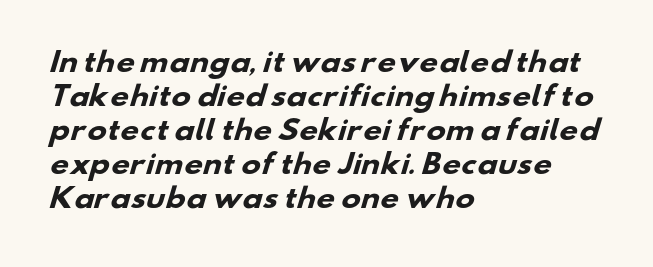
Every row of glyphs begins at an identical x-position on the left. The specimen omits any rule beneath the text block's lines. On the weight axis this lands at bold, roughly 700. Quick note: interline space is typical. Compared with typical body copy, the letter spacing here is the same.
